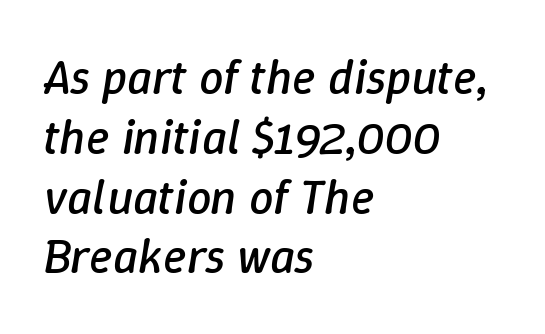
When letters slant like this, we call the style italic. Does extra space separate the letters? No, they use regular spacing. The lines are quadded left. You could not count columns in this text — the font is proportionally spaced.
